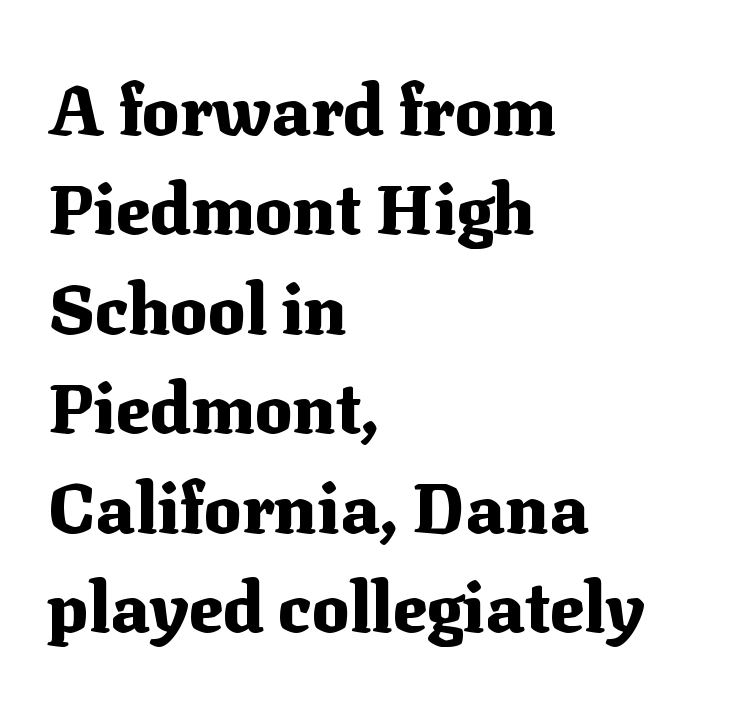
Q: Is the text bold? A: Yes.
Q: Is the text italic (slanted)? A: No, it is upright.
Q: Is the typeface a serif or a sans-serif typeface? A: Serif.
Q: Is the text underlined? A: No.
Q: How is the paragraph aligned? A: Left-aligned.
Q: Is the spacing between letters normal or unusually wide? A: Normal.
Q: Is the spacing between lines tight, normal or loose? A: Normal.
Q: Width (condensed, normal, or wide)? A: Normal.
Q: Stroke contrast? A: Medium.
Q: x-height? A: Medium.
Q: Monospaced? A: No.
